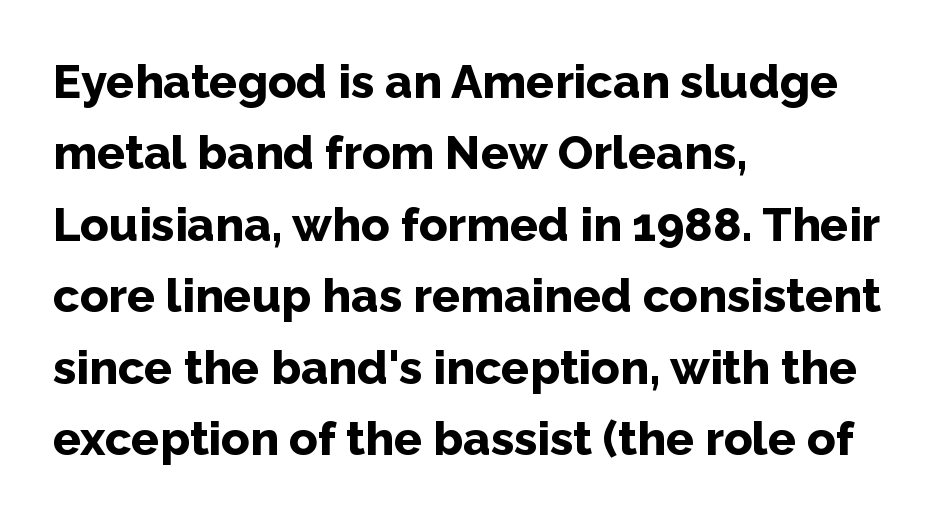
The image shows 47 px bold sans-serif type, upright; set left-aligned, normal line spacing (1.52x), normal letter spacing, not underlined; low stroke contrast and a medium x-height.
